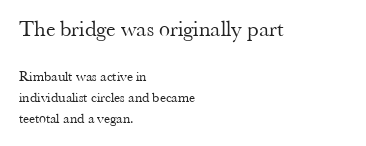
{"italic": "no", "bold": "no", "underline": "no", "align": "left", "line_spacing": "normal", "line_spacing_ratio": 1.5, "letter_spacing": "normal", "letter_spacing_em": 0.0, "larger_block": "first", "size_ratio": 1.57, "glyph_px": 22}
